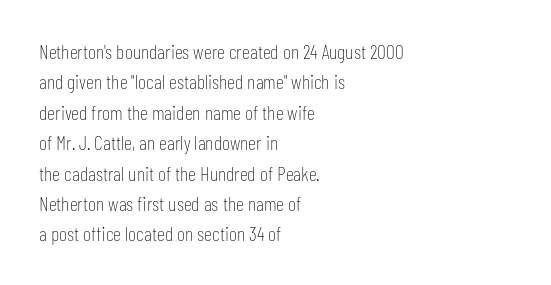
The typesetting does not lean heavy: it is not bold. Words appear dense and cohesive because spacing is normal. Every character sits straight up, as roman type does. What's the leading like? Ordinary, nothing unusual. Glance below the letters and you will spot only blank space.
